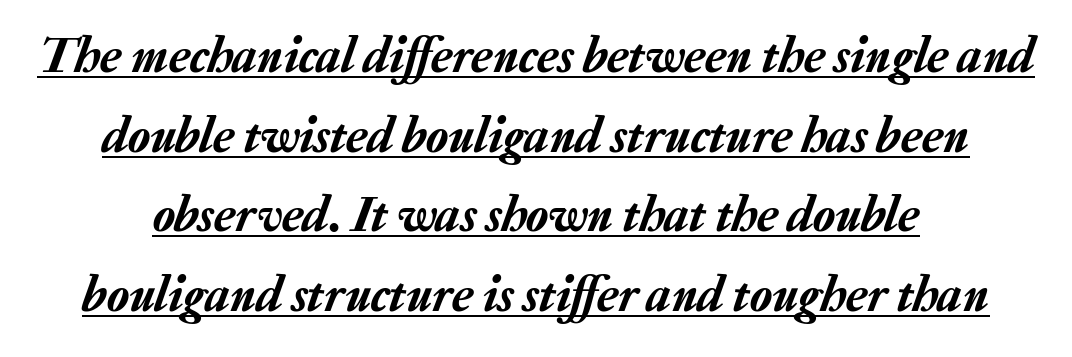
{"italic": "yes", "lean": "right", "slant_degrees": 20, "width": "normal", "stroke_contrast": "low", "x_height": "medium", "monospaced": "no", "underline": "yes", "align": "center", "line_spacing": "normal", "line_spacing_ratio": 1.56, "letter_spacing": "normal", "letter_spacing_em": 0.0, "glyph_px": 51}
